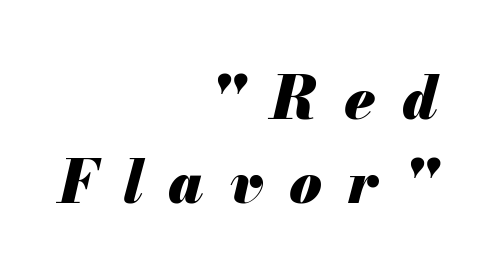
This sample has the flowing, uneven cadence of proportional lettering. One glance says typical: line gaps are just what's usual. Each line ends at the same right margin while the left side varies. A bare baseline throughout the passage. The strokes are fattened all the way to bold.
